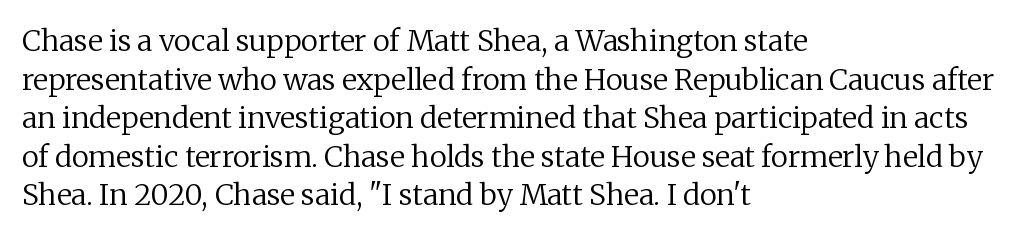
{"serif": "yes", "italic": "no", "bold": "no", "weight": "regular", "width": "normal", "stroke_contrast": "low", "x_height": "medium", "monospaced": "no", "underline": "no", "align": "left", "line_spacing": "normal", "line_spacing_ratio": 1.33, "letter_spacing": "normal", "letter_spacing_em": 0.0, "glyph_px": 29}
